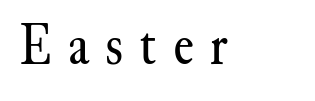
The image shows 62 px regular-weight serif type, upright; set unusually wide letter spacing (+0.26 em), not underlined; medium stroke contrast and a small x-height.
